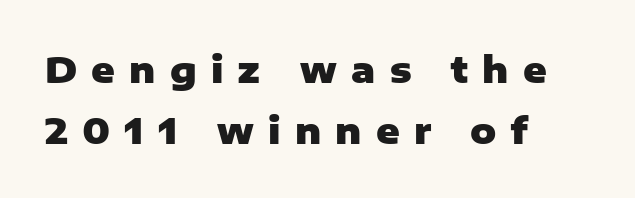
The image shows 36 px heavy sans-serif type, upright; set left-aligned, normal line spacing (1.7x), unusually wide letter spacing (+0.39 em), not underlined; low stroke contrast and a medium x-height.
